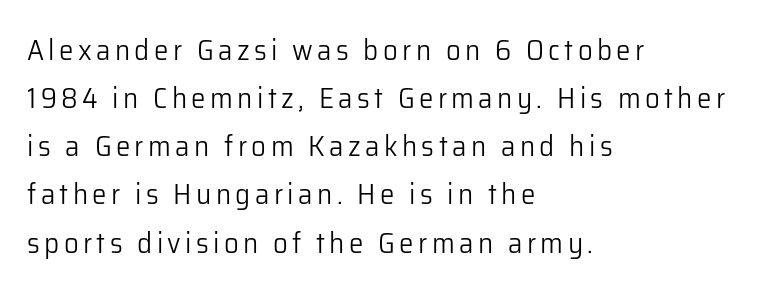
{"serif": "no", "italic": "no", "bold": "no", "weight": "light", "width": "normal", "stroke_contrast": "low", "x_height": "medium", "monospaced": "no", "underline": "no", "align": "left", "line_spacing": "normal", "line_spacing_ratio": 1.66, "glyph_px": 29}
